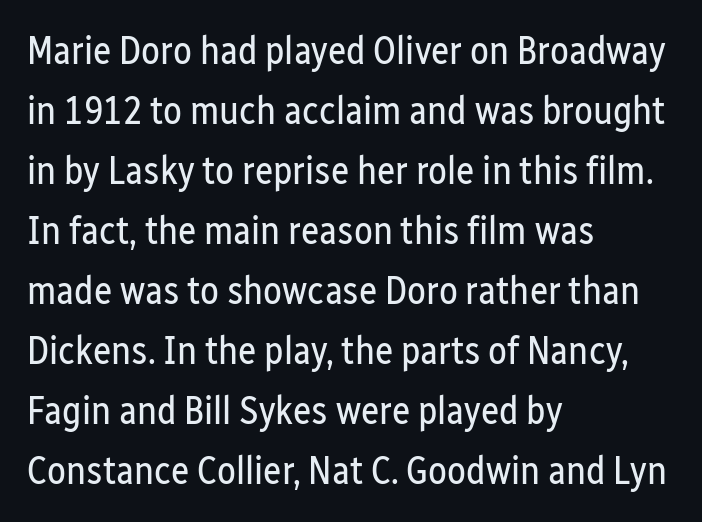
The image shows 39 px regular-weight, condensed sans-serif type, upright; set left-aligned, normal line spacing (1.54x), normal letter spacing, not underlined; low stroke contrast and a medium x-height.
